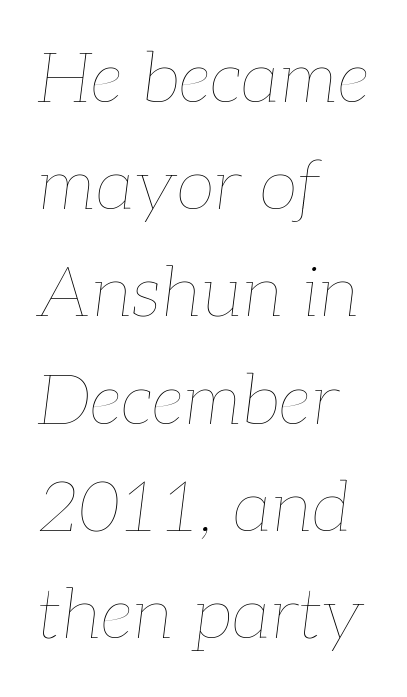
Nothing heavy about these letters — not bold at all. Is the block centered? No — it sits flush against the left margin. There is no visible air inserted between adjacent glyphs. Would a proofreader flag this as italicized? Yes.
